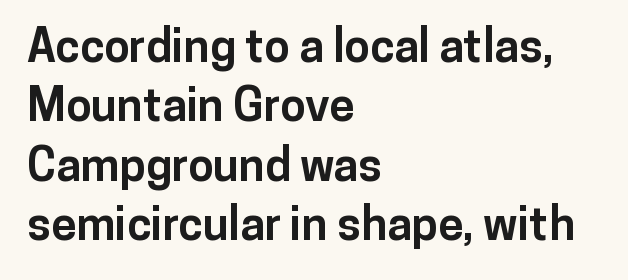
Q: Is the text bold? A: Yes.
Q: Is the text italic (slanted)? A: No, it is upright.
Q: Is the typeface a serif or a sans-serif typeface? A: Sans-serif.
Q: Is the text underlined? A: No.
Q: How is the paragraph aligned? A: Left-aligned.
Q: Is the spacing between letters normal or unusually wide? A: Normal.
Q: Is the spacing between lines tight, normal or loose? A: Normal.
Q: Width (condensed, normal, or wide)? A: Normal.
Q: Stroke contrast? A: Low.
Q: x-height? A: Medium.
Q: Monospaced? A: No.
